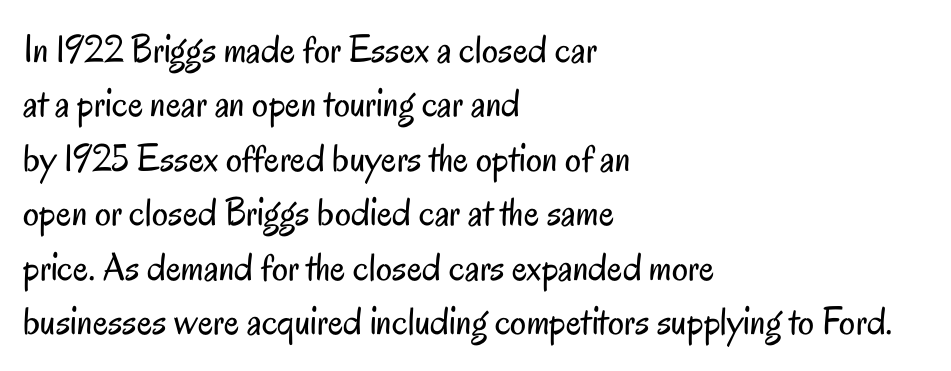
{"serif": "no", "italic": "no", "bold": "no", "weight": "regular", "width": "condensed", "stroke_contrast": "low", "x_height": "small", "monospaced": "no", "underline": "no", "align": "left", "line_spacing": "normal", "line_spacing_ratio": 1.36, "letter_spacing": "normal", "letter_spacing_em": 0.0, "glyph_px": 40}
